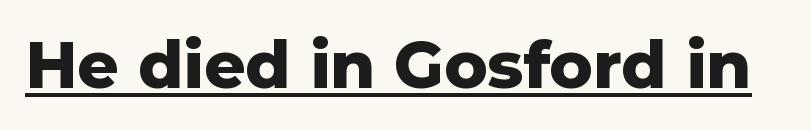
{"serif": "no", "italic": "no", "bold": "yes", "weight": "heavy", "width": "normal", "stroke_contrast": "low", "x_height": "medium", "monospaced": "no", "underline": "yes", "letter_spacing": "normal", "letter_spacing_em": 0.0, "glyph_px": 65}
